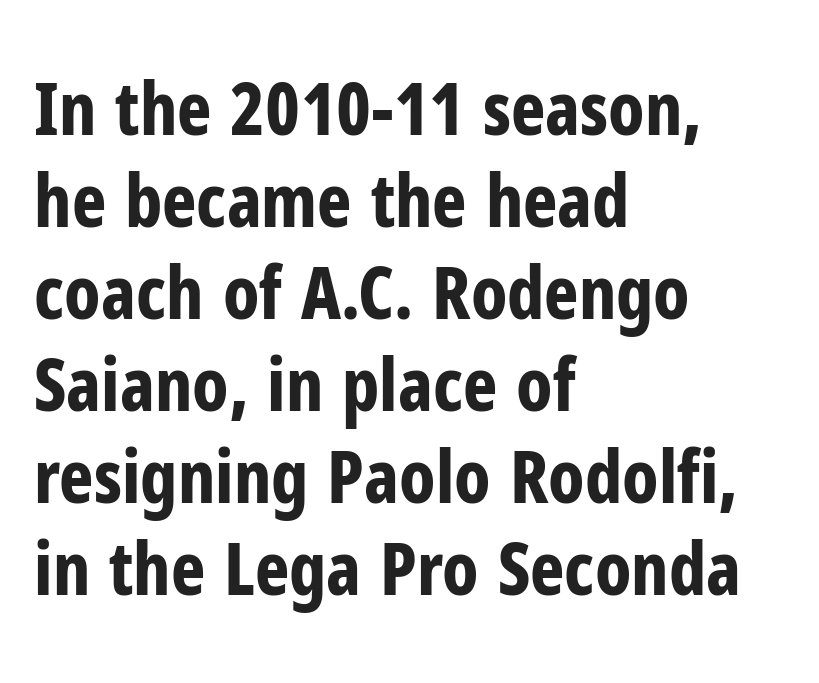
{"serif": "no", "italic": "no", "bold": "yes", "weight": "bold", "width": "condensed", "stroke_contrast": "low", "x_height": "medium", "monospaced": "no", "underline": "no", "align": "left", "line_spacing": "normal", "line_spacing_ratio": 1.26, "letter_spacing": "normal", "letter_spacing_em": 0.0, "glyph_px": 73}
